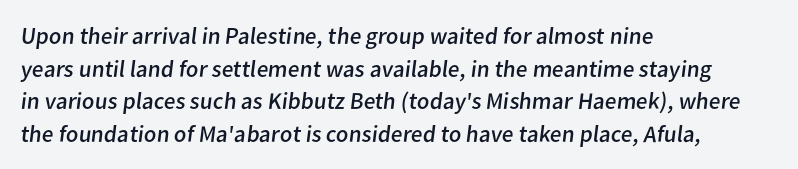
On a weight scale, this lands at 450 or below. The type is set solid horizontally, with unmodified tracking. Every row of glyphs begins at an identical x-position on the left. This rendering features lettering with no underline.
